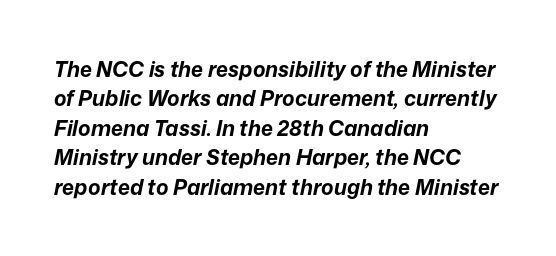
Which margin do the lines hug? The left one — the right edge is uneven. Compared with an ordinary text face, these strokes are far heavier — a full bold. Compared with typical paragraphs, the rows here are spaced about the same. The letters sit at their default tracking, neither squeezed nor spread.
